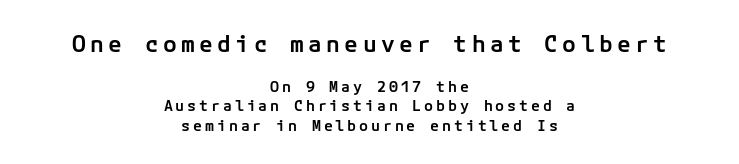
Q: Is the text bold? A: Semi-bold.
Q: Is the text italic (slanted)? A: No, it is upright.
Q: Is the text underlined? A: No.
Q: How is the paragraph aligned? A: Centered.
Q: Is the spacing between lines tight, normal or loose? A: Normal.
Q: Which block of text is set in a larger size, the first (top) or the second (bottom)? A: The first (top) one.
